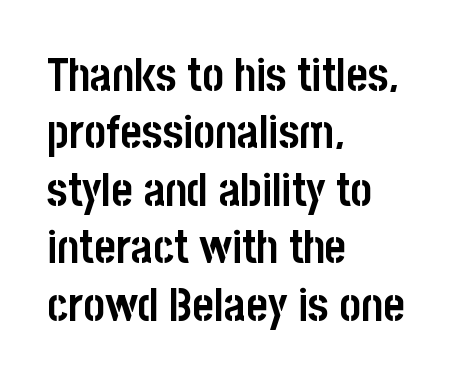
{"serif": "no", "italic": "no", "bold": "yes", "weight": "semibold", "width": "condensed", "stroke_contrast": "low", "x_height": "large", "monospaced": "no", "underline": "no", "align": "left", "line_spacing": "normal", "line_spacing_ratio": 1.25, "letter_spacing": "normal", "letter_spacing_em": 0.0, "glyph_px": 46}
